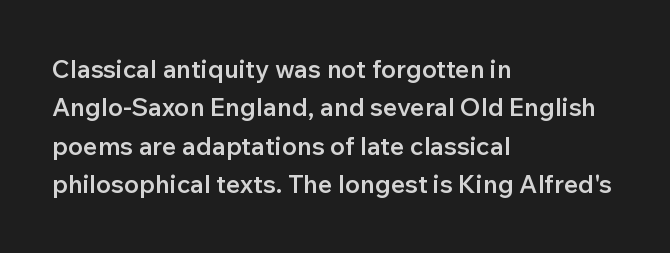
Has an underline been added? It has not. A typesetter would mark this as roman, not italic. The passage shown has conventional tracking throughout. The rows are spaced the way most documents space them. Each line starts at the same left margin while the right side varies. The font is running at a semibold setting, under full bold.
